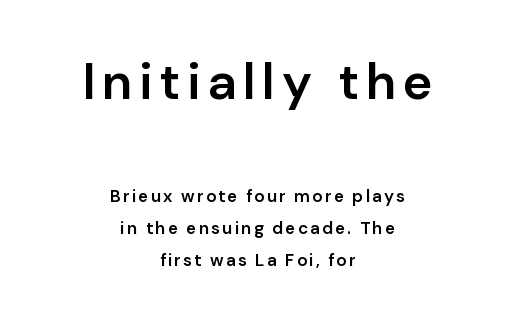
The image shows 51 px semibold sans-serif type, upright; set centered, line spacing 1.88x, not underlined; the first (top) block is 3.0x larger; low stroke contrast and a medium x-height.
